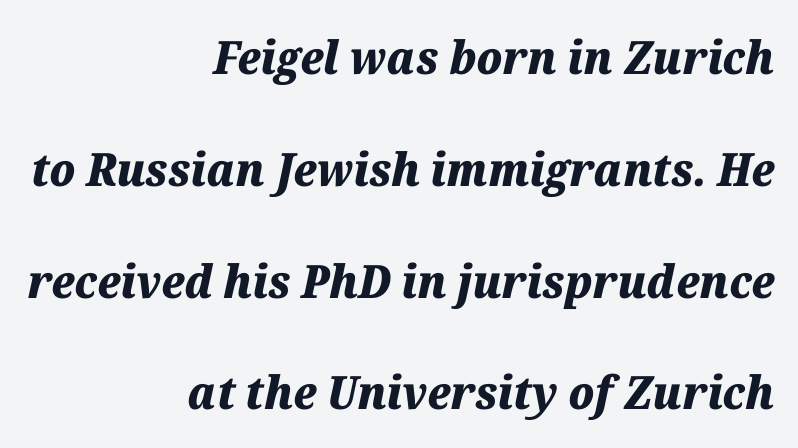
{"italic": "yes", "lean": "right", "slant_degrees": 12, "bold": "yes", "weight": "heavy", "width": "normal", "stroke_contrast": "medium", "x_height": "medium", "monospaced": "no", "underline": "no", "align": "right", "line_spacing": "loose", "line_spacing_ratio": 2.43, "letter_spacing": "normal", "letter_spacing_em": 0.0, "glyph_px": 46}
